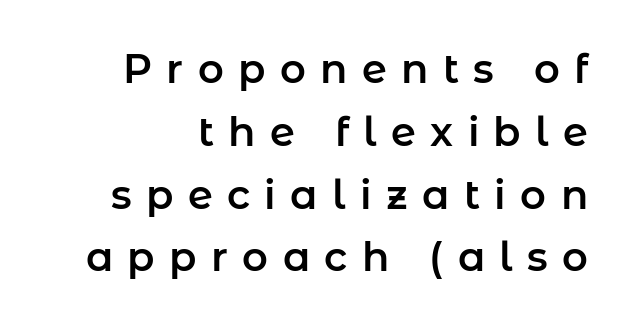
A typesetter would label this face a sans. Check the space under the baseline: it is left empty. A roman cut, with each character standing at attention. Here the designer chose a conventional face with non-uniform glyph widths.
